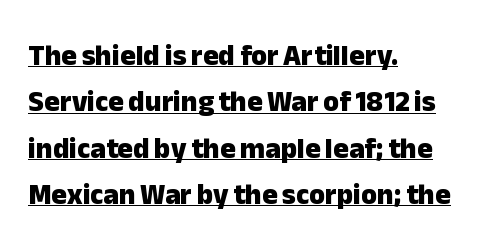
You can tell from the bare stems that sans-serif type was used. A baseline rule has been typeset under these characters. A full-strength bold gives these letters their thick strokes. Caption: standard tracking, unaltered.
